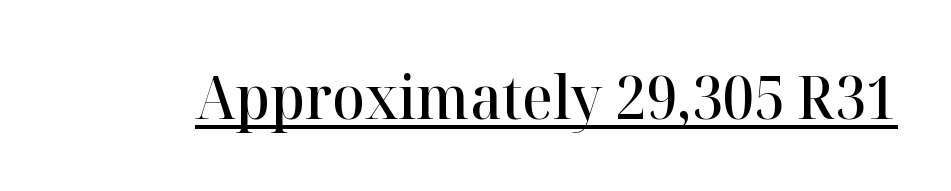
The image shows 60 px semibold serif type, upright; set normal letter spacing, underlined; high stroke contrast and a medium x-height.
